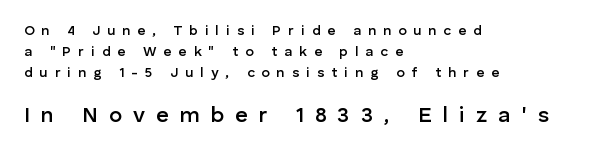
The image shows 22 px text type, upright; set left-aligned, normal line spacing (1.51x), unusually wide letter spacing (+0.5 em), not underlined; the second (bottom) block is 1.57x larger.
